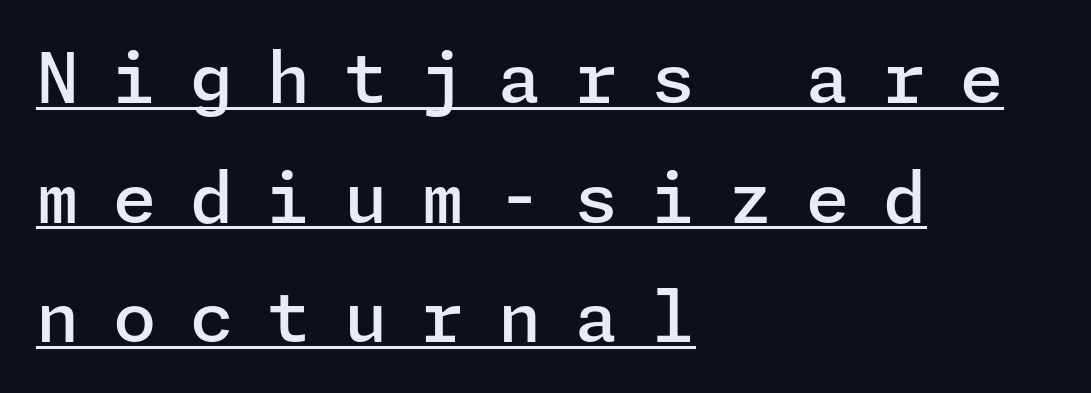
{"serif": "no", "italic": "no", "bold": "semi", "weight": "semibold", "width": "normal", "stroke_contrast": "low", "x_height": "medium", "underline": "yes", "align": "left", "line_spacing_ratio": 1.71, "letter_spacing": "wide", "letter_spacing_em": 0.48, "glyph_px": 70}
